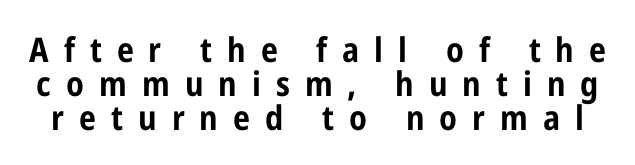
Q: Is the text bold? A: Yes.
Q: Is the text italic (slanted)? A: No, it is upright.
Q: Is the typeface a serif or a sans-serif typeface? A: Sans-serif.
Q: Is the text underlined? A: No.
Q: Is the spacing between letters normal or unusually wide? A: Unusually wide.
Q: Is the spacing between lines tight, normal or loose? A: Tight.
Q: Width (condensed, normal, or wide)? A: Condensed.
Q: Stroke contrast? A: Low.
Q: x-height? A: Medium.
Q: Monospaced? A: No.
